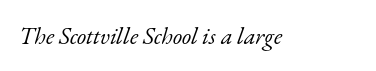
Q: Is the text bold? A: No.
Q: Is the text italic (slanted)? A: Yes, it leans right by about 17 degrees.
Q: Is the text underlined? A: No.
Q: Is the spacing between letters normal or unusually wide? A: Normal.
